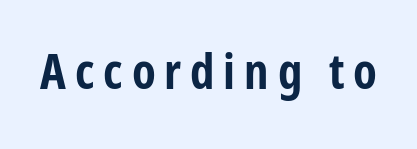
{"serif": "no", "italic": "no", "bold": "yes", "weight": "bold", "width": "condensed", "stroke_contrast": "low", "x_height": "medium", "monospaced": "no", "underline": "no", "glyph_px": 49}
